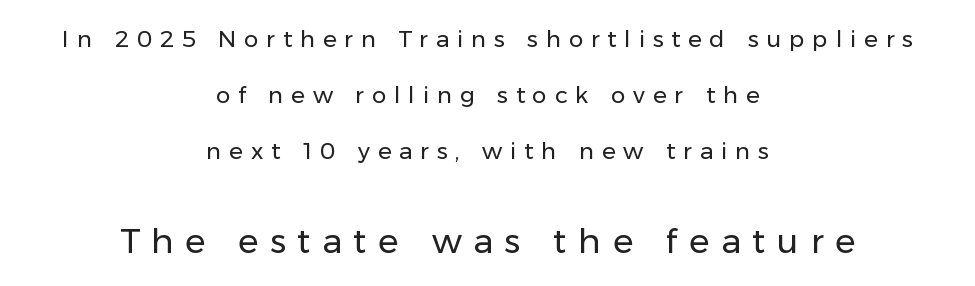
{"serif": "no", "italic": "no", "bold": "no", "weight": "regular", "width": "normal", "stroke_contrast": "low", "x_height": "medium", "monospaced": "no", "underline": "no", "align": "center", "line_spacing": "loose", "line_spacing_ratio": 2.44, "letter_spacing": "wide", "letter_spacing_em": 0.34, "larger_block": "second", "size_ratio": 1.48, "glyph_px": 34}
